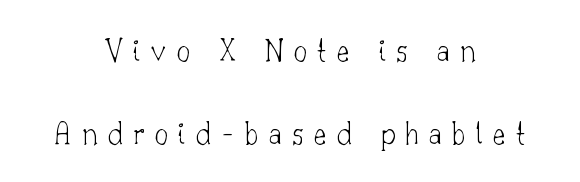
The image shows 34 px thin serif type, upright; set centered, loose line spacing (2.44x), unusually wide letter spacing (+0.3 em), not underlined; low stroke contrast and a small x-height.
